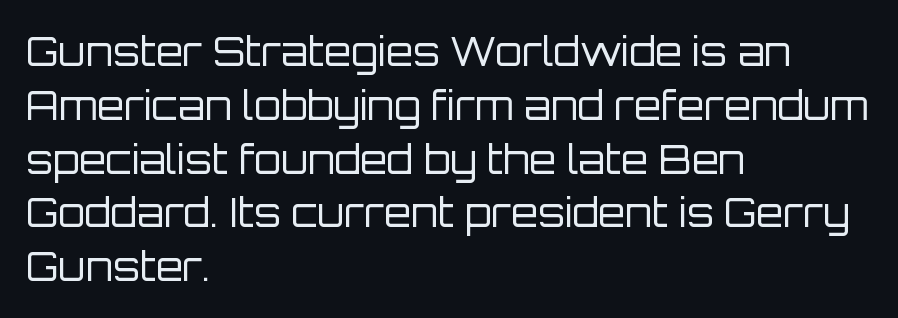
Nope, no serifs anywhere on these letters. Does the lettering tilt? It doesn't — this is upright. Words float on clear page, feet unadorned. Alignment: flush left. No letter is thick-stroked: the sample isn't bold.
